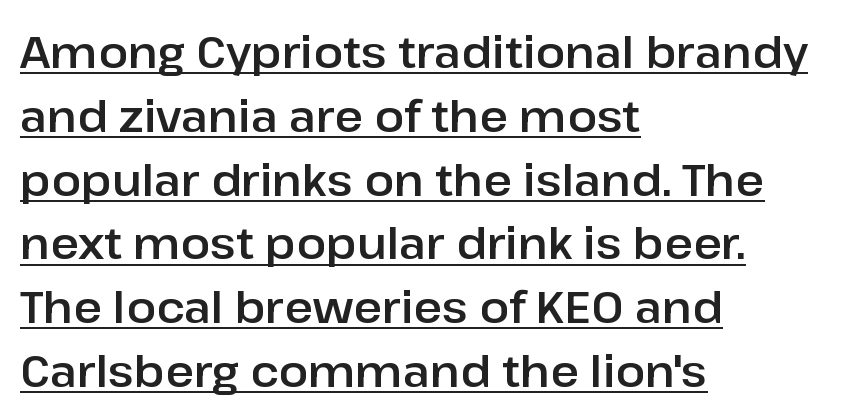
The image shows 44 px sans-serif type, upright; set left-aligned, normal line spacing (1.45x), normal letter spacing, underlined; low stroke contrast and a medium x-height.
